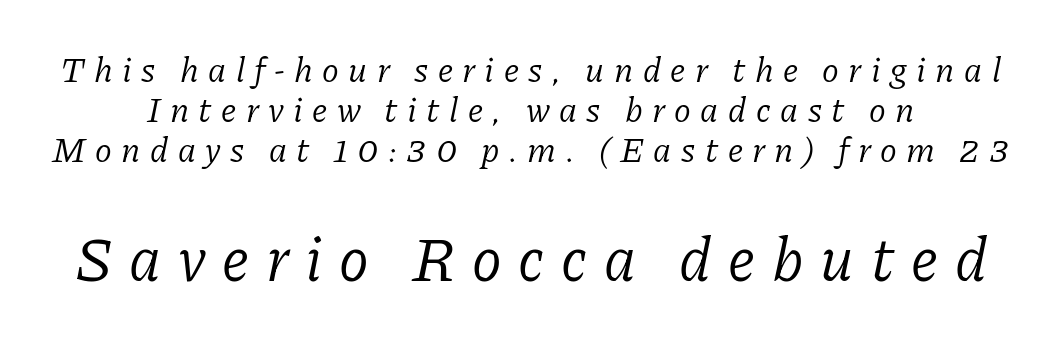
The image shows 62 px light serif type, italic (leaning right); set tight line spacing (1.14x), unusually wide letter spacing (+0.27 em), not underlined; the second (bottom) block is 1.77x larger; low stroke contrast and a medium x-height.
